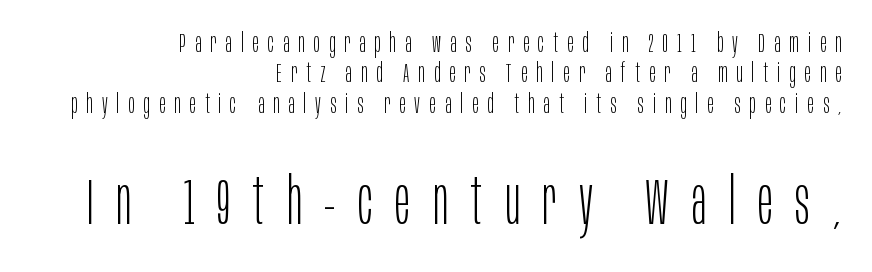
Q: Is the text bold? A: No.
Q: Is the text italic (slanted)? A: No, it is upright.
Q: Is the typeface a serif or a sans-serif typeface? A: Sans-serif.
Q: Is the text underlined? A: No.
Q: How is the paragraph aligned? A: Right-aligned.
Q: Is the spacing between letters normal or unusually wide? A: Unusually wide.
Q: Which block of text is set in a larger size, the first (top) or the second (bottom)? A: The second (bottom) one.
Q: Width (condensed, normal, or wide)? A: Condensed.
Q: Stroke contrast? A: Low.
Q: x-height? A: Large.
Q: Monospaced? A: No.
